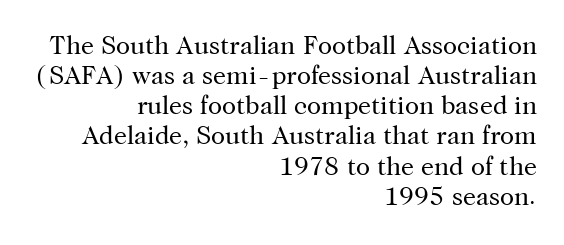
Unmarked baselines from the first word to the last. Caption: standard tracking, unaltered. Rendered with straight, roman letterforms. Where is the straight margin? On the right. Stem width sits at or under what a default text font uses.
